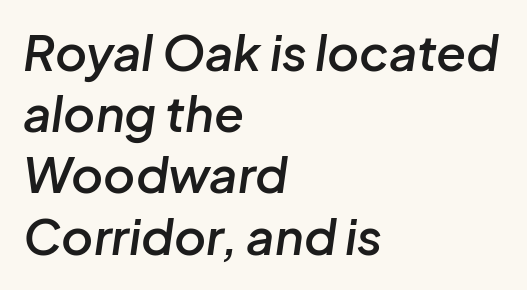
Q: Is the text bold? A: Semi-bold.
Q: Is the text italic (slanted)? A: Yes, it leans right by about 8 degrees.
Q: Is the text underlined? A: No.
Q: How is the paragraph aligned? A: Left-aligned.
Q: Is the spacing between letters normal or unusually wide? A: Normal.
Q: Is the spacing between lines tight, normal or loose? A: Normal.
Q: Width (condensed, normal, or wide)? A: Normal.
Q: Stroke contrast? A: Low.
Q: x-height? A: Medium.
Q: Monospaced? A: No.
